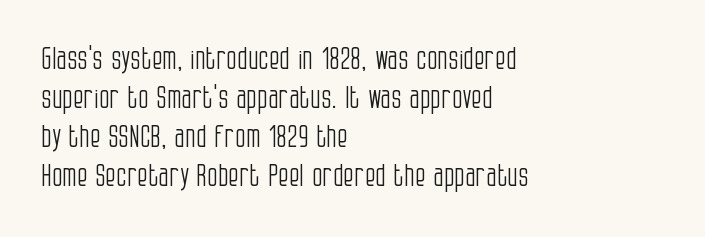
{"serif": "no", "italic": "no", "bold": "no", "weight": "light", "width": "condensed", "stroke_contrast": "low", "x_height": "large", "monospaced": "no", "underline": "no", "align": "left", "line_spacing": "normal", "line_spacing_ratio": 1.26, "letter_spacing": "normal", "letter_spacing_em": 0.0, "glyph_px": 31}
